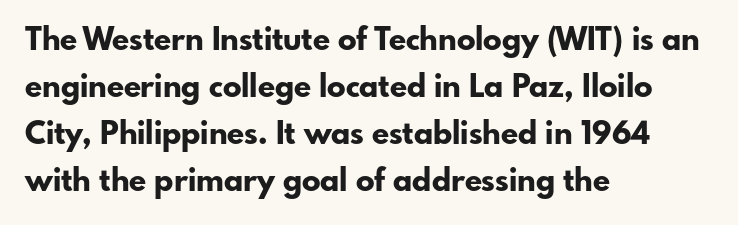
Q: Is the text bold? A: Yes.
Q: Is the text italic (slanted)? A: No, it is upright.
Q: Is the typeface a serif or a sans-serif typeface? A: Sans-serif.
Q: Is the text underlined? A: No.
Q: How is the paragraph aligned? A: Left-aligned.
Q: Is the spacing between letters normal or unusually wide? A: Normal.
Q: Is the spacing between lines tight, normal or loose? A: Normal.
Q: Width (condensed, normal, or wide)? A: Normal.
Q: Stroke contrast? A: Low.
Q: x-height? A: Small.
Q: Monospaced? A: No.
